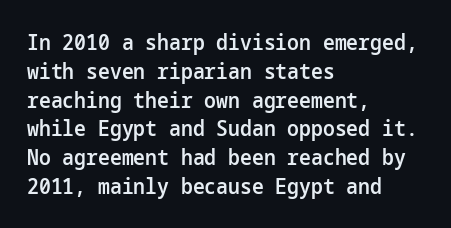
The image shows 21 px text type, upright; set left-aligned, normal line spacing (1.37x), normal letter spacing, not underlined.
